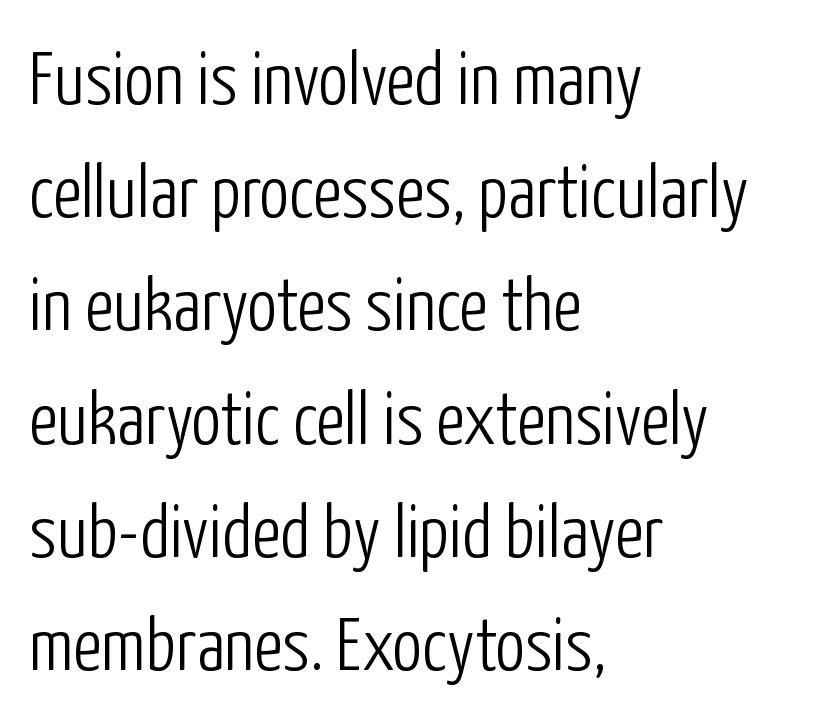
{"serif": "no", "italic": "no", "bold": "no", "weight": "light", "width": "condensed", "stroke_contrast": "low", "x_height": "medium", "monospaced": "no", "underline": "no", "align": "left", "line_spacing": "normal", "line_spacing_ratio": 1.51, "letter_spacing": "normal", "letter_spacing_em": 0.0, "glyph_px": 75}
